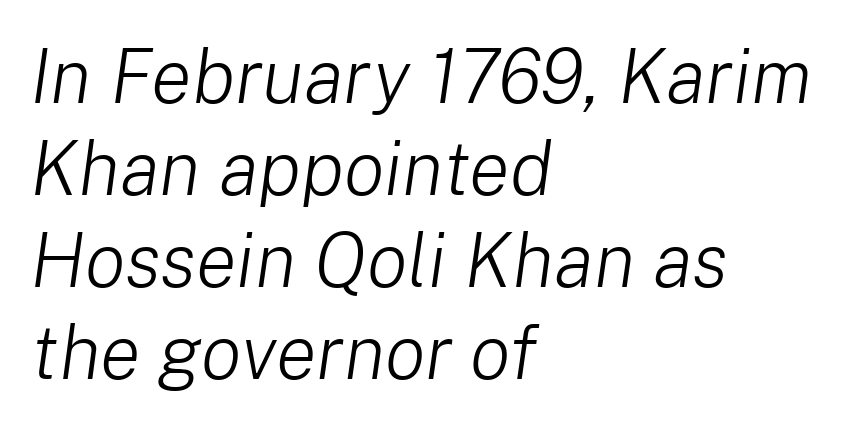
{"italic": "yes", "lean": "right", "slant_degrees": 8, "bold": "no", "weight": "light", "width": "normal", "stroke_contrast": "low", "x_height": "medium", "monospaced": "no", "underline": "no", "align": "left", "line_spacing_ratio": 1.21, "letter_spacing": "normal", "letter_spacing_em": 0.0, "glyph_px": 76}
